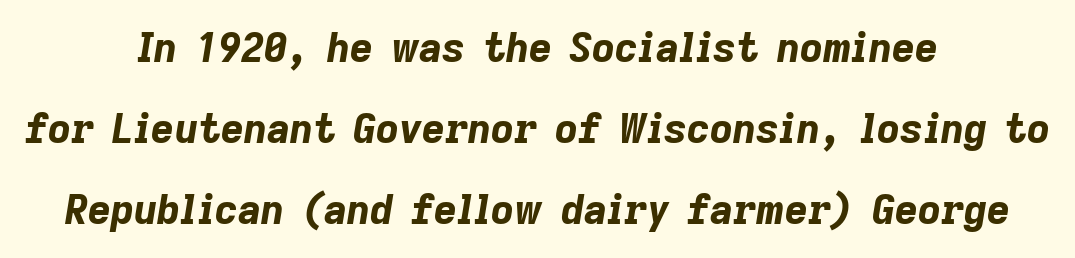
Quick note: italic. Horizontal alignment here is central, giving a formal, balanced look. Heft: maximum for text — a bold. The foot of each line stays bare and open.
